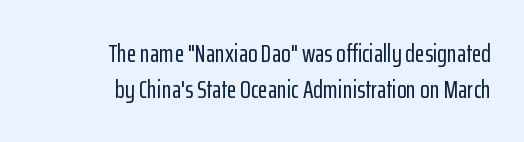
Q: Is the text italic (slanted)? A: No, it is upright.
Q: Is the text underlined? A: No.
Q: How is the paragraph aligned? A: Right-aligned.
Q: Is the spacing between letters normal or unusually wide? A: Normal.
Q: Is the spacing between lines tight, normal or loose? A: Normal.
